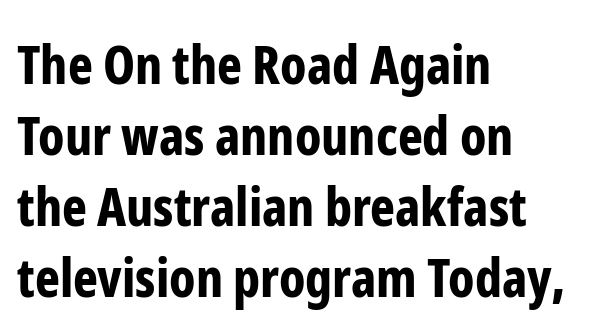
The image shows 53 px bold, condensed sans-serif type, upright; set left-aligned, normal line spacing (1.34x), normal letter spacing, not underlined; low stroke contrast and a medium x-height.
